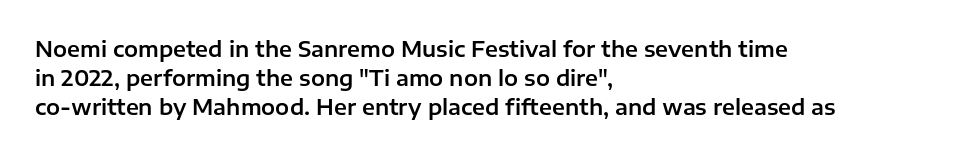
Q: Is the text italic (slanted)? A: No, it is upright.
Q: Is the text underlined? A: No.
Q: How is the paragraph aligned? A: Left-aligned.
Q: Is the spacing between letters normal or unusually wide? A: Normal.
Q: Is the spacing between lines tight, normal or loose? A: Normal.
